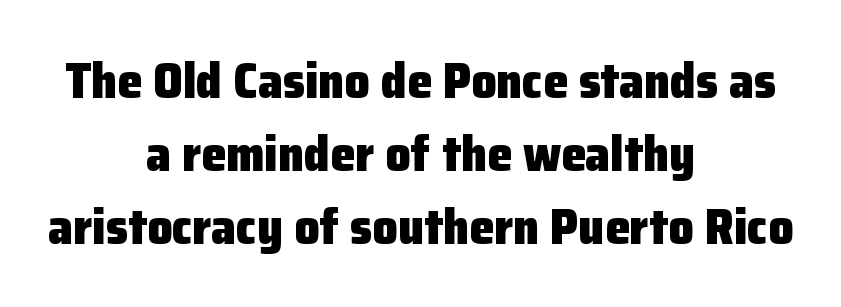
{"serif": "no", "italic": "no", "bold": "yes", "weight": "heavy", "width": "normal", "stroke_contrast": "low", "x_height": "medium", "monospaced": "no", "underline": "no", "align": "center", "line_spacing": "normal", "line_spacing_ratio": 1.46, "letter_spacing": "normal", "letter_spacing_em": 0.0, "glyph_px": 50}
